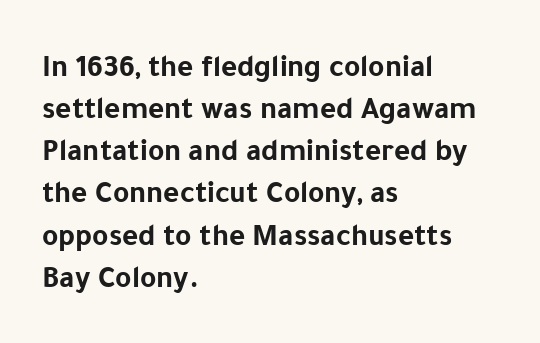
The image shows 31 px bold sans-serif type, upright; set left-aligned, normal line spacing (1.36x), normal letter spacing, not underlined; low stroke contrast and a medium x-height.
